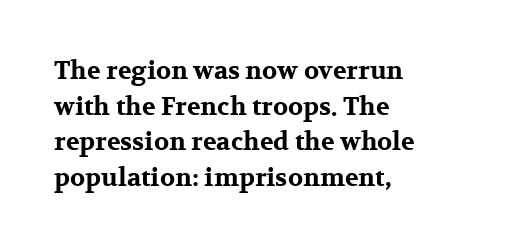
Q: Is the text bold? A: Yes.
Q: Is the text italic (slanted)? A: No, it is upright.
Q: Is the text underlined? A: No.
Q: How is the paragraph aligned? A: Left-aligned.
Q: Is the spacing between letters normal or unusually wide? A: Normal.
Q: Is the spacing between lines tight, normal or loose? A: Normal.
